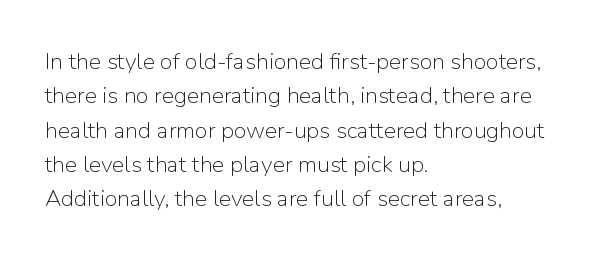
{"italic": "no", "bold": "no", "underline": "no", "align": "left", "line_spacing": "normal", "line_spacing_ratio": 1.49, "letter_spacing": "normal", "letter_spacing_em": 0.0, "glyph_px": 23}
